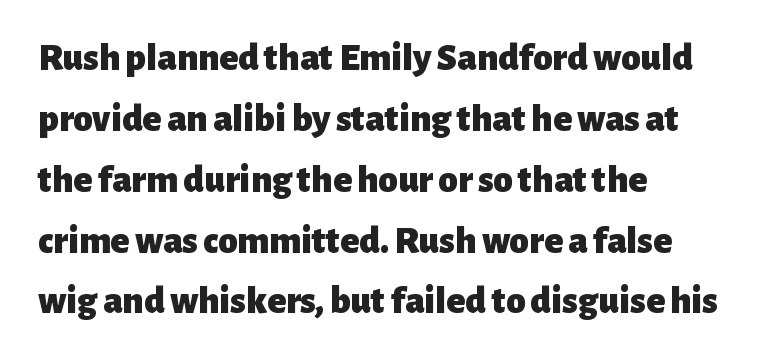
Each glyph is drawn with heavy, bold strokes. Think of a printed novel: that variable character pitch is what you see here. Compared with typical paragraphs, the rows here are spaced about the same. Letters rest on an invisible, unmarked baseline.
